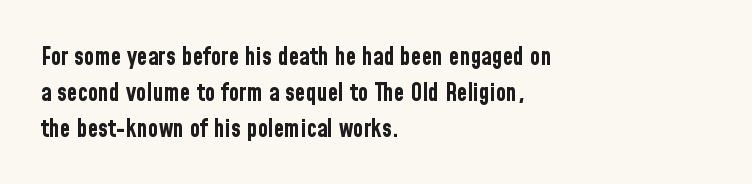
{"italic": "no", "bold": "yes", "underline": "no", "align": "left", "line_spacing": "normal", "line_spacing_ratio": 1.5, "letter_spacing": "normal", "letter_spacing_em": 0.0, "glyph_px": 24}
